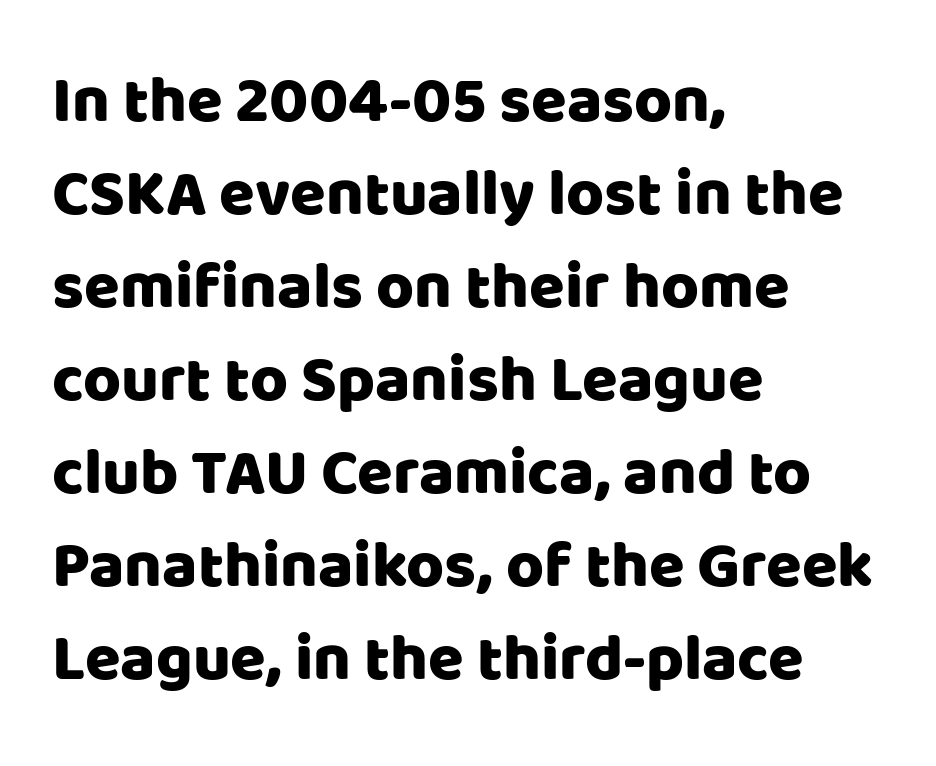
The image shows 65 px sans-serif type, upright; set left-aligned, normal line spacing (1.43x), normal letter spacing, not underlined; low stroke contrast and a large x-height.
